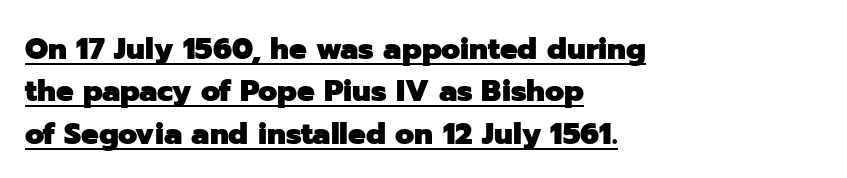
Q: Is the text bold? A: Yes.
Q: Is the text italic (slanted)? A: No, it is upright.
Q: Is the typeface a serif or a sans-serif typeface? A: Sans-serif.
Q: Is the text underlined? A: Yes.
Q: How is the paragraph aligned? A: Left-aligned.
Q: Is the spacing between letters normal or unusually wide? A: Normal.
Q: Is the spacing between lines tight, normal or loose? A: Normal.
Q: Width (condensed, normal, or wide)? A: Normal.
Q: Stroke contrast? A: Low.
Q: x-height? A: Medium.
Q: Monospaced? A: No.
